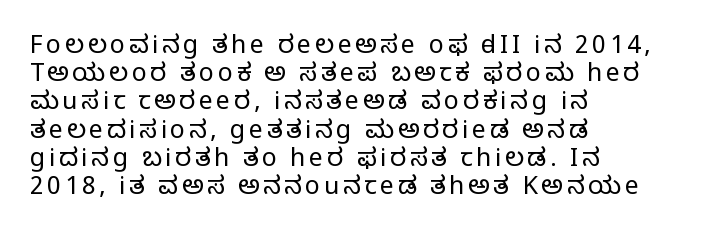
{"italic": "no", "bold": "no", "underline": "no", "align": "left", "line_spacing": "tight", "line_spacing_ratio": 1.13, "glyph_px": 25}
